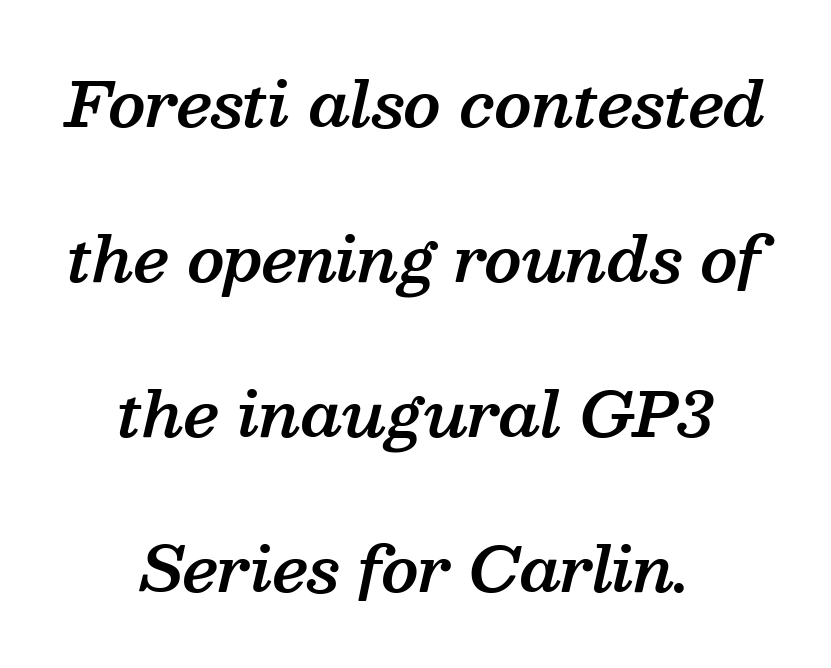
The image shows 62 px semibold serif type, italic (leaning right); set centered, loose line spacing (2.5x), normal letter spacing, not underlined; medium stroke contrast and a medium x-height.
